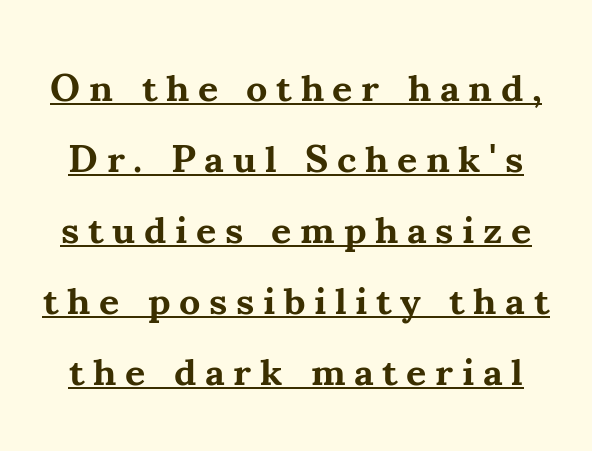
{"serif": "yes", "italic": "no", "bold": "yes", "weight": "bold", "width": "normal", "stroke_contrast": "medium", "x_height": "small", "monospaced": "no", "underline": "yes", "align": "center", "line_spacing_ratio": 1.82, "letter_spacing": "wide", "letter_spacing_em": 0.22, "glyph_px": 39}
